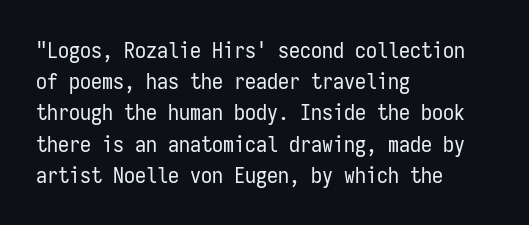
{"italic": "no", "bold": "no", "underline": "no", "align": "left", "line_spacing": "normal", "line_spacing_ratio": 1.42, "letter_spacing": "normal", "letter_spacing_em": 0.0, "glyph_px": 22}
